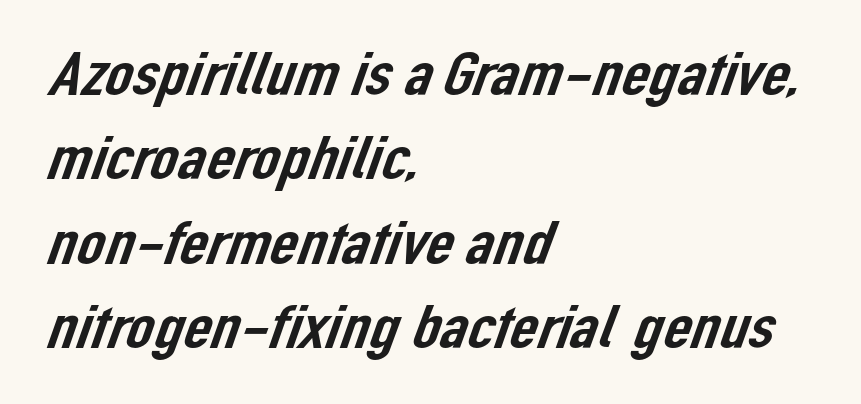
{"serif": "no", "width": "normal", "stroke_contrast": "low", "x_height": "medium", "monospaced": "no", "underline": "no", "align": "left", "line_spacing": "normal", "line_spacing_ratio": 1.36, "letter_spacing": "normal", "letter_spacing_em": 0.0, "glyph_px": 62}
